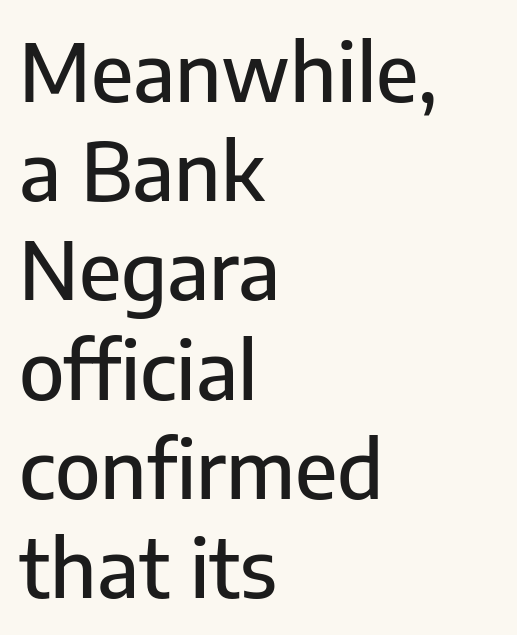
{"serif": "no", "italic": "no", "width": "normal", "stroke_contrast": "low", "x_height": "medium", "monospaced": "no", "underline": "no", "align": "left", "line_spacing_ratio": 1.24, "letter_spacing": "normal", "letter_spacing_em": 0.0, "glyph_px": 80}
